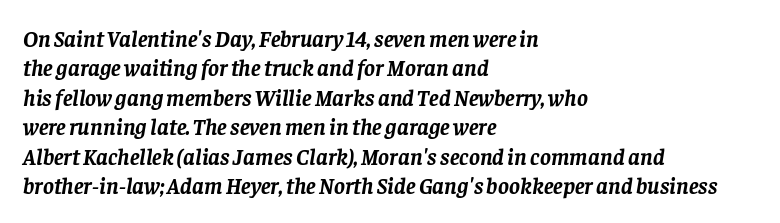
Is the type slanted? Yes — the strokes lean at a clear angle. Plenty of ink on the page — the face is bold. In terms of letterspacing, this is plain default setting. The lines in this sample share a left origin and differ only in where they stop.
